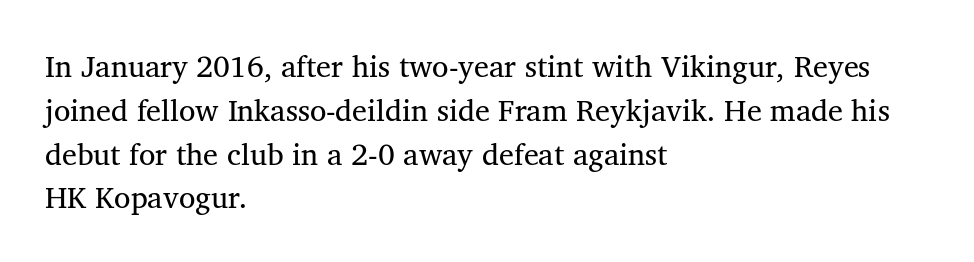
The foot of each line stays bare and open. Looks like regular typesetting: each glyph gets only the width it needs. Letters have the restrained weight of plain body copy at most. If you measured baseline to baseline, you'd find a middling distance.
